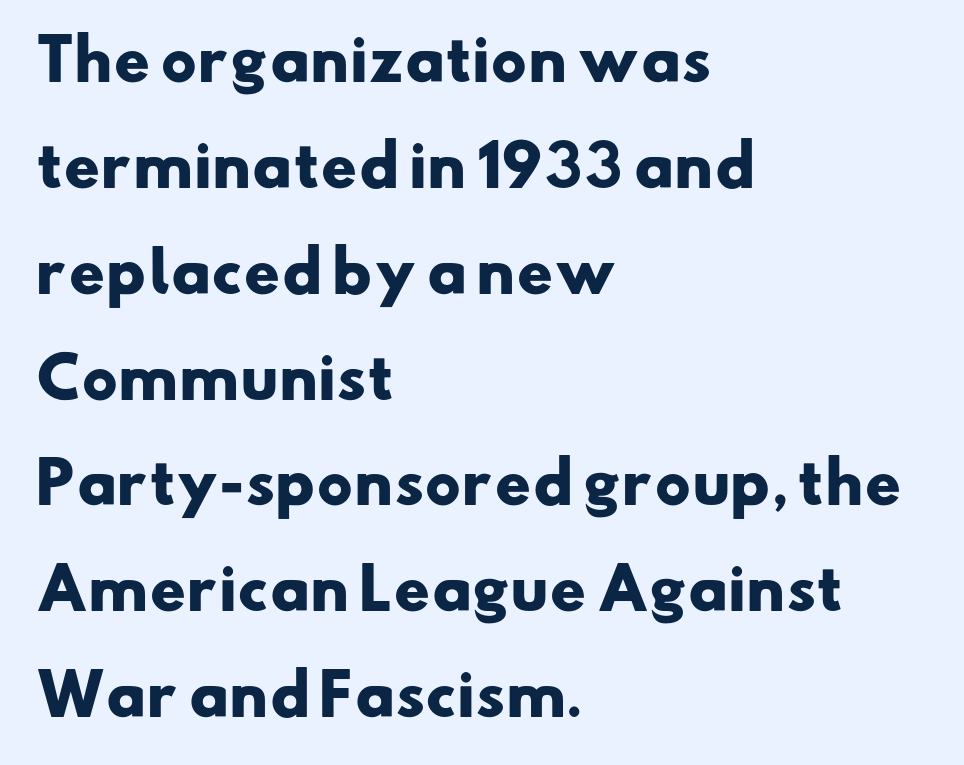
Stroke terminals: plain, sans-serif. The horizontal fit of the characters is conventional and even. Character widths vary here, with narrow letters taking less room than wide ones. I'd describe the lettering as bold — thick and assertive.
